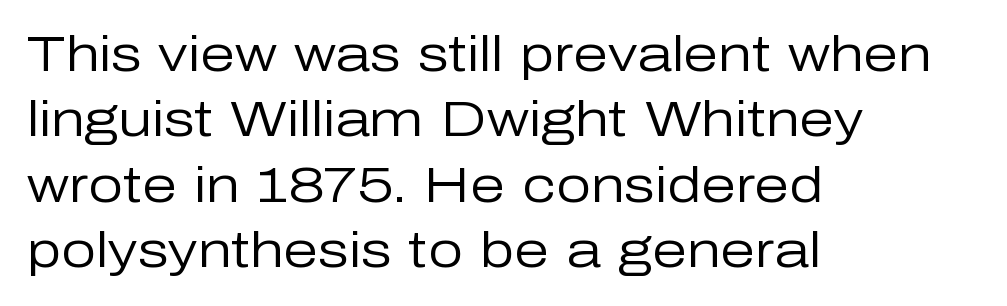
The image shows 50 px regular-weight sans-serif type, upright; set left-aligned, normal line spacing (1.31x), normal letter spacing, not underlined; low stroke contrast and a medium x-height.
